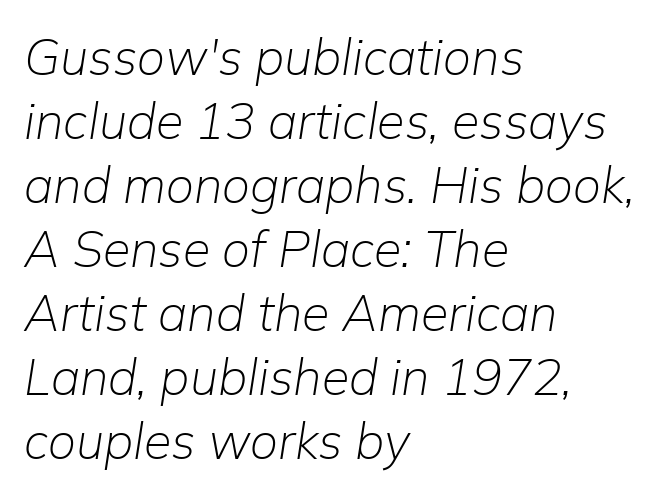
The passage shown stacks its lines at a standard gap. All the whitespace from short lines collects on the right. Decoration check: the copy has no underline. The weight tops out at a normal text grade. Spacing verdict: proportional, widths tailored to each character. Caption: standard tracking, unaltered.
